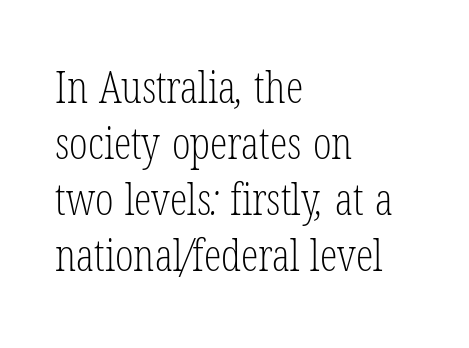
The image shows 44 px light, condensed serif type; set left-aligned, normal line spacing (1.27x), normal letter spacing, not underlined; low stroke contrast and a medium x-height.
